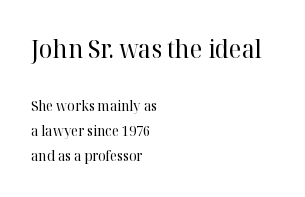
Inter-character spacing is left at the font's built-in metrics. Here the first block reads like a headline and the second like body copy. Do the letters lean? They stand straight. No heavy texture on the line: the type isn't bold. Reading down the block, your eye returns to a fixed left position each line.
